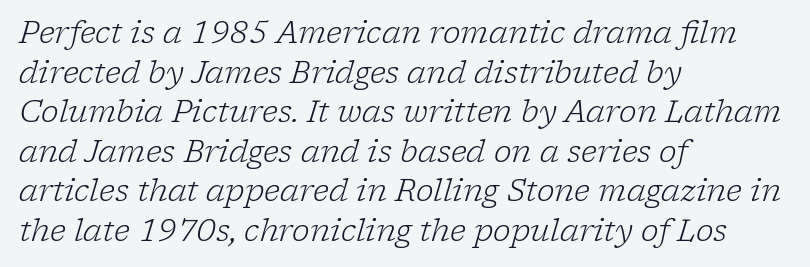
{"serif": "yes", "italic": "yes", "lean": "right", "slant_degrees": 17, "bold": "no", "weight": "light", "width": "normal", "stroke_contrast": "low", "x_height": "medium", "monospaced": "no", "underline": "no", "align": "left", "line_spacing": "normal", "line_spacing_ratio": 1.32, "letter_spacing": "normal", "letter_spacing_em": 0.0, "glyph_px": 30}
